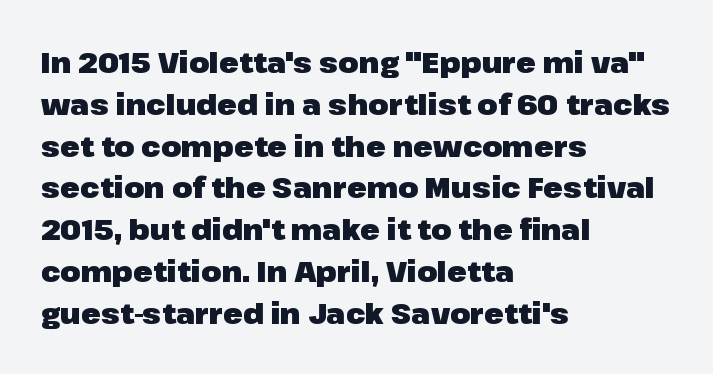
Words appear dense and cohesive because spacing is normal. Unlike a traditional serif, this face leaves its strokes unadorned. The lines sit at an ordinary, default distance from one another. Horizontally, the lines are justified to the leading edge only. Chunky letters — that's bold for sure.
